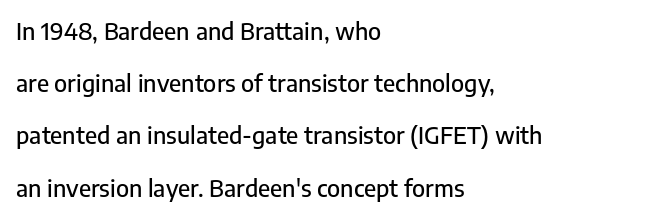
{"italic": "no", "underline": "no", "align": "left", "line_spacing": "loose", "line_spacing_ratio": 2.27, "letter_spacing": "normal", "letter_spacing_em": 0.0, "glyph_px": 23}
